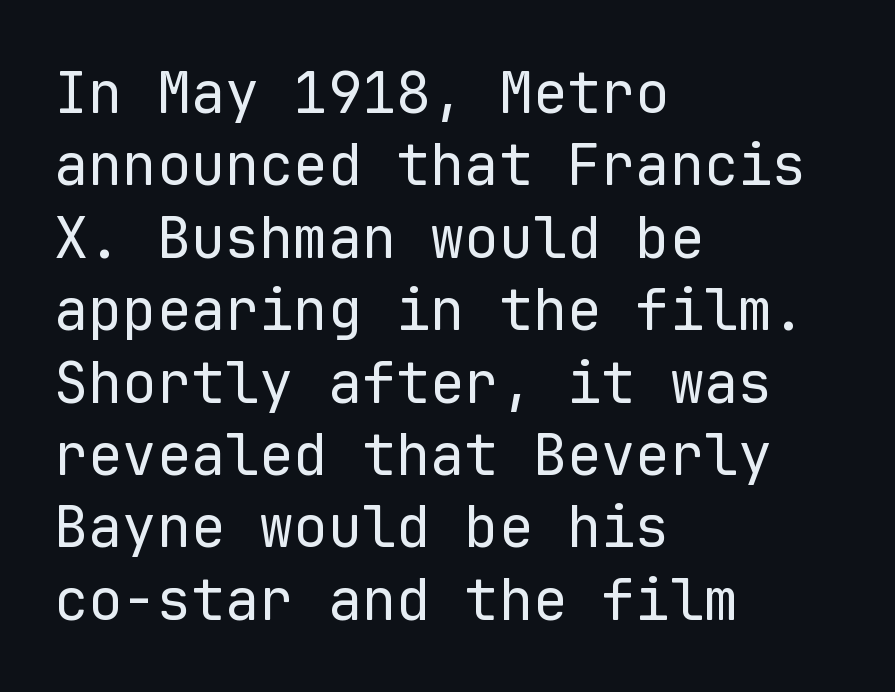
{"serif": "no", "italic": "no", "bold": "no", "weight": "regular", "width": "normal", "stroke_contrast": "low", "x_height": "medium", "monospaced": "yes", "underline": "no", "align": "left", "line_spacing": "normal", "line_spacing_ratio": 1.27, "letter_spacing": "normal", "letter_spacing_em": 0.0, "glyph_px": 57}
